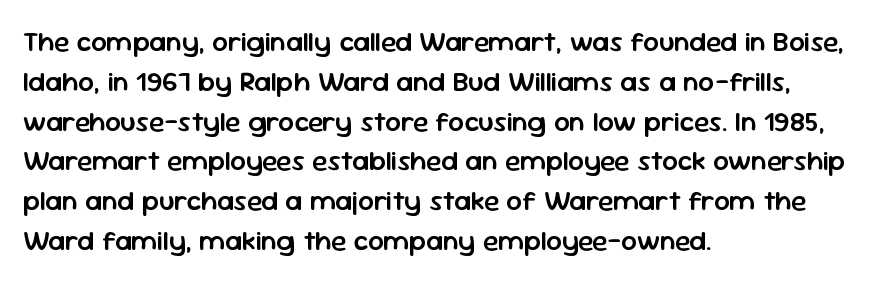
Here the designer chose a conventional face with non-uniform glyph widths. Letters rest on an invisible, unmarked baseline. How are the letters spaced? Ordinarily, with no added tracking. The compositor pushed each line to the left boundary. The passage shown is typeset with a sans-serif family.
